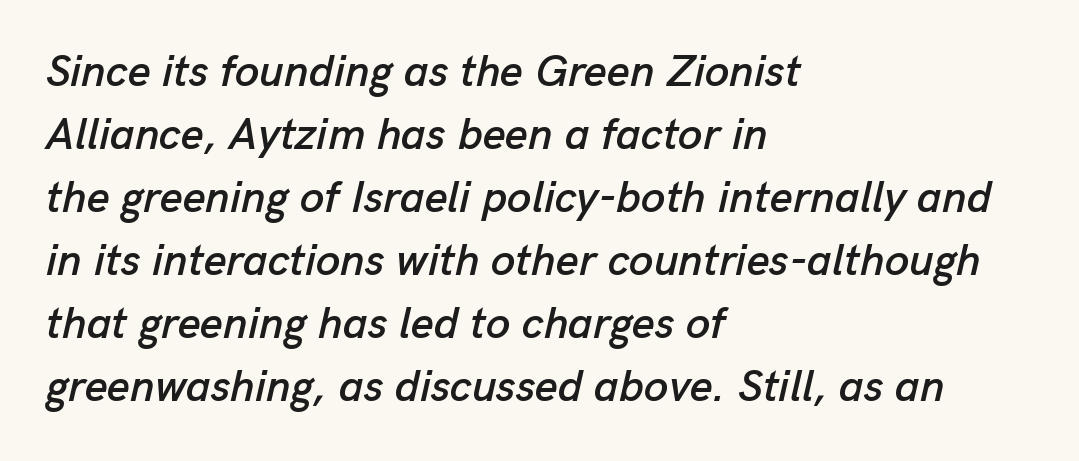
{"italic": "yes", "lean": "right", "slant_degrees": 13, "width": "normal", "stroke_contrast": "low", "x_height": "medium", "monospaced": "no", "underline": "no", "align": "left", "line_spacing": "normal", "line_spacing_ratio": 1.43, "letter_spacing": "normal", "letter_spacing_em": 0.0, "glyph_px": 44}
